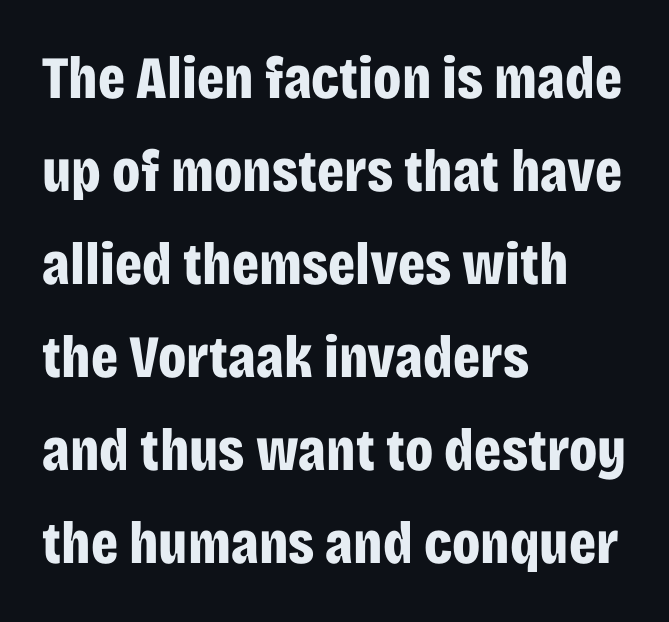
Typographically, this falls in the sans-serif category. Summary of weight: heavy, a full bold. The space directly below the letters is spotless. What stands out about the letter spacing? Nothing — it is the standard amount. Normally led — the rows are evenly, conventionally spaced.
